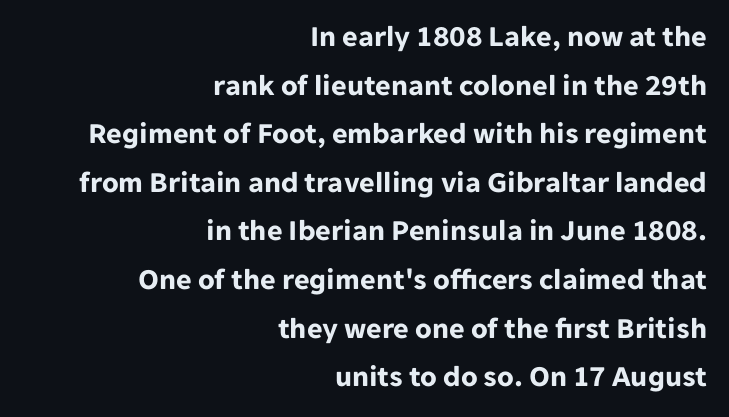
Q: Is the text bold? A: Yes.
Q: Is the text italic (slanted)? A: No, it is upright.
Q: Is the typeface a serif or a sans-serif typeface? A: Sans-serif.
Q: Is the text underlined? A: No.
Q: How is the paragraph aligned? A: Right-aligned.
Q: Is the spacing between letters normal or unusually wide? A: Normal.
Q: Is the spacing between lines tight, normal or loose? A: Normal.
Q: Width (condensed, normal, or wide)? A: Normal.
Q: Stroke contrast? A: Low.
Q: x-height? A: Medium.
Q: Monospaced? A: No.
